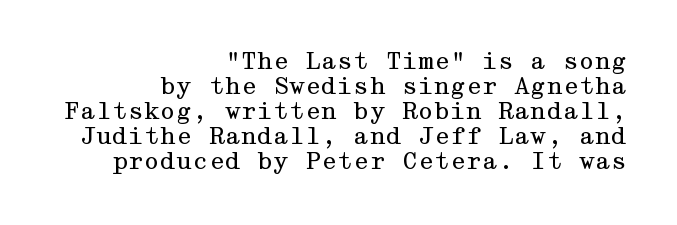
Q: Is the text bold? A: No.
Q: Is the text italic (slanted)? A: No, it is upright.
Q: Is the text underlined? A: No.
Q: How is the paragraph aligned? A: Right-aligned.
Q: Is the spacing between letters normal or unusually wide? A: Normal.
Q: Is the spacing between lines tight, normal or loose? A: Tight.
